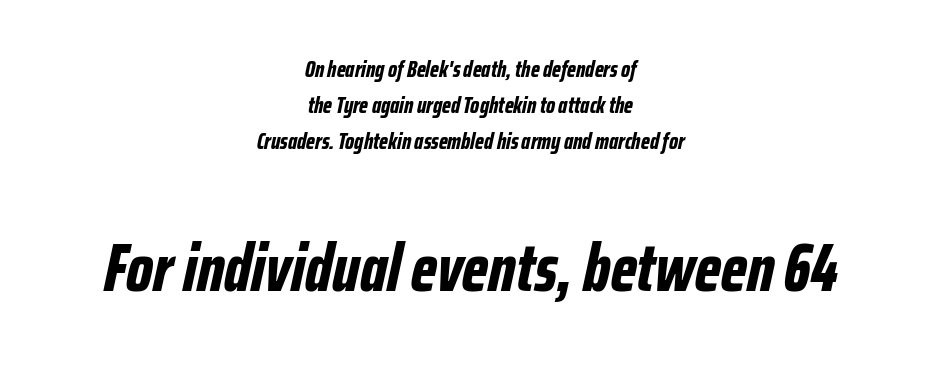
{"italic": "yes", "lean": "right", "slant_degrees": 12, "bold": "yes", "weight": "bold", "width": "condensed", "stroke_contrast": "low", "x_height": "medium", "monospaced": "no", "underline": "no", "align": "center", "line_spacing": "normal", "line_spacing_ratio": 1.57, "letter_spacing": "normal", "letter_spacing_em": 0.0, "larger_block": "second", "size_ratio": 2.96, "glyph_px": 68}
